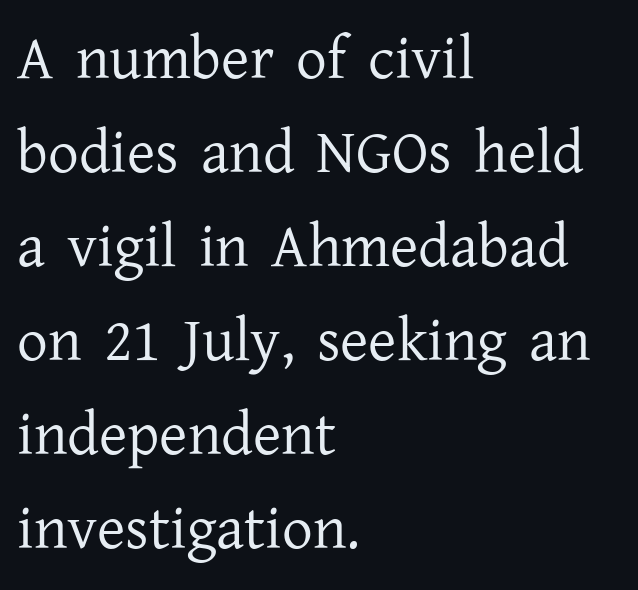
The image shows 61 px regular-weight serif type, upright; set left-aligned, normal line spacing (1.54x), normal letter spacing, not underlined; low stroke contrast and a medium x-height.
